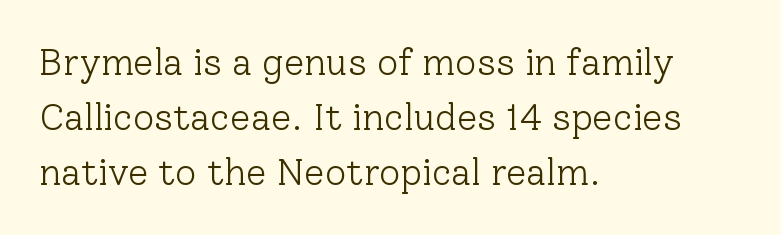
Q: Is the text bold? A: No.
Q: Is the text italic (slanted)? A: No, it is upright.
Q: Is the typeface a serif or a sans-serif typeface? A: Serif.
Q: Is the text underlined? A: No.
Q: How is the paragraph aligned? A: Left-aligned.
Q: Is the spacing between letters normal or unusually wide? A: Normal.
Q: Is the spacing between lines tight, normal or loose? A: Normal.
Q: Width (condensed, normal, or wide)? A: Normal.
Q: Stroke contrast? A: Low.
Q: x-height? A: Medium.
Q: Monospaced? A: No.
